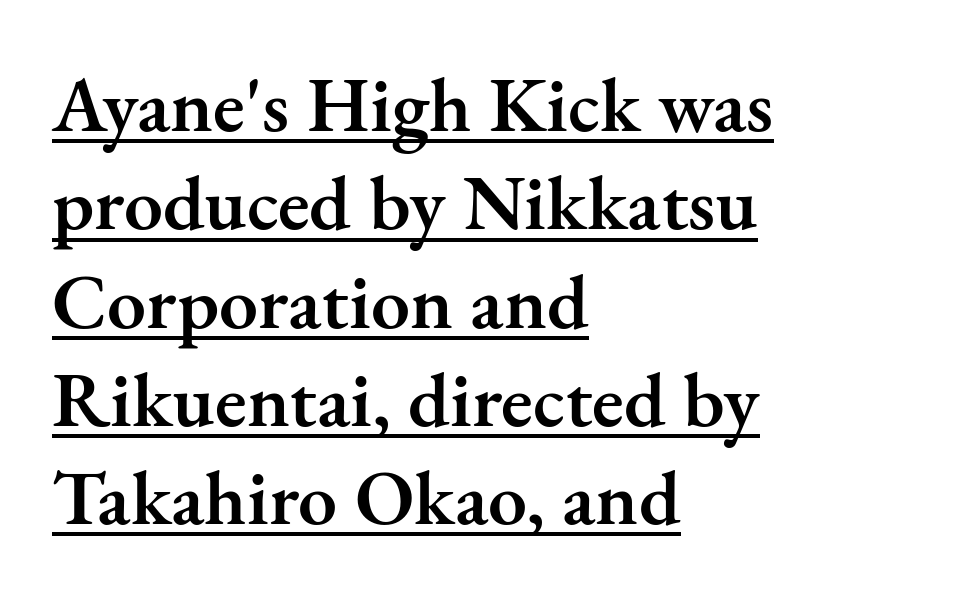
The image shows 78 px semibold serif type, upright; set left-aligned, normal line spacing (1.26x), normal letter spacing, underlined; medium stroke contrast and a small x-height.
